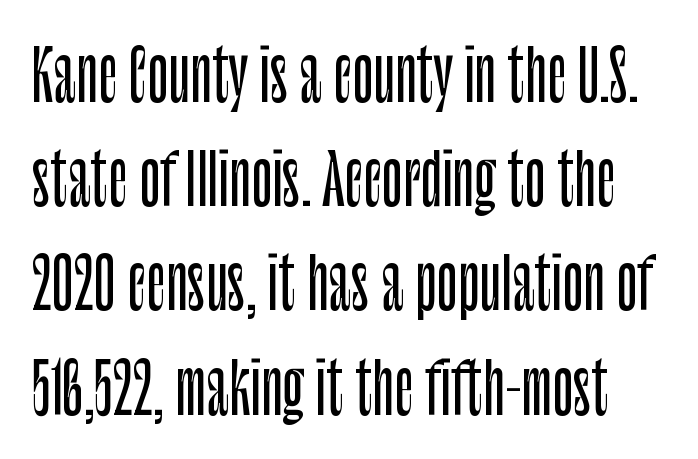
Think of a printed novel: that variable character pitch is what you see here. Rendered with straight, roman letterforms. This sample uses a sans-serif face. No extra tracking has been applied to these lines. The rows are spaced the way most documents space them. Honestly, there is no underline to notice here at all.
